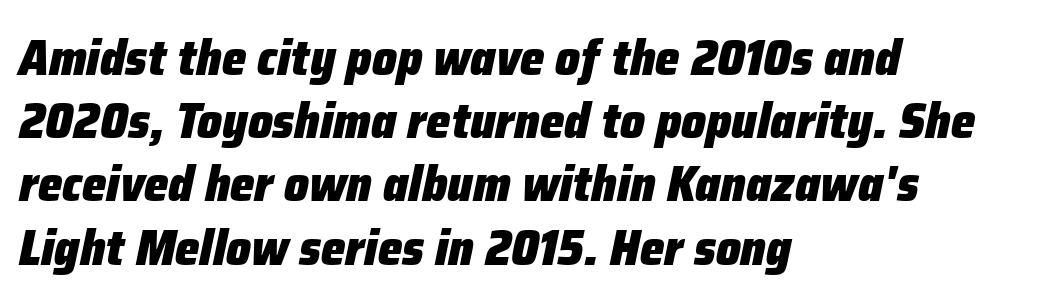
{"italic": "yes", "lean": "right", "slant_degrees": 12, "bold": "yes", "weight": "heavy", "width": "normal", "stroke_contrast": "low", "x_height": "medium", "monospaced": "no", "underline": "no", "align": "left", "line_spacing": "normal", "line_spacing_ratio": 1.29, "letter_spacing": "normal", "letter_spacing_em": 0.0, "glyph_px": 49}
